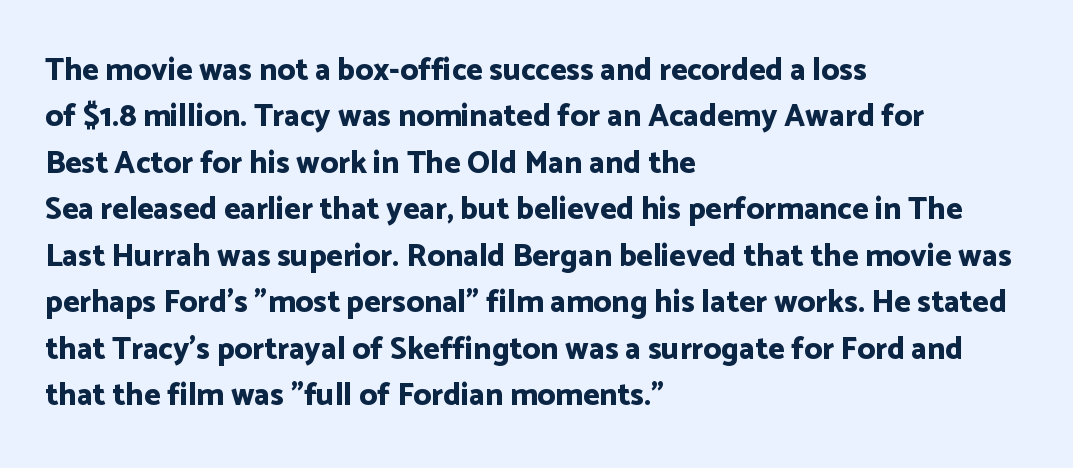
Character widths vary here, with narrow letters taking less room than wide ones. The rendering anchors every line to the left-hand side. Thick stems and heavy bowls — unmistakably bold. This is roman type, the default non-slanted kind. Unmarked baselines from the first word to the last. Regarding serifs, this sample does without them.
